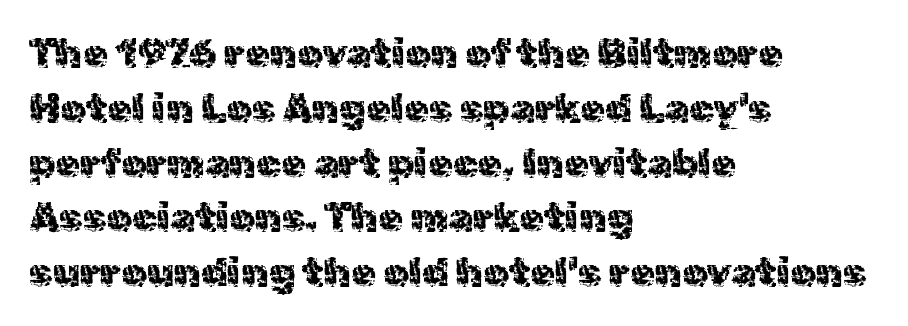
The image shows 40 px regular-weight sans-serif type, upright; set left-aligned, normal line spacing (1.37x), normal letter spacing, not underlined; a medium x-height.
